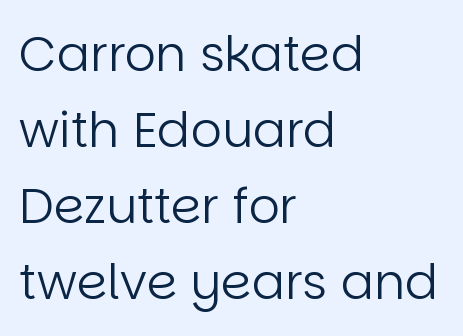
The image shows 49 px regular-weight sans-serif type, upright; set left-aligned, normal line spacing (1.55x), normal letter spacing, not underlined; low stroke contrast and a large x-height.
